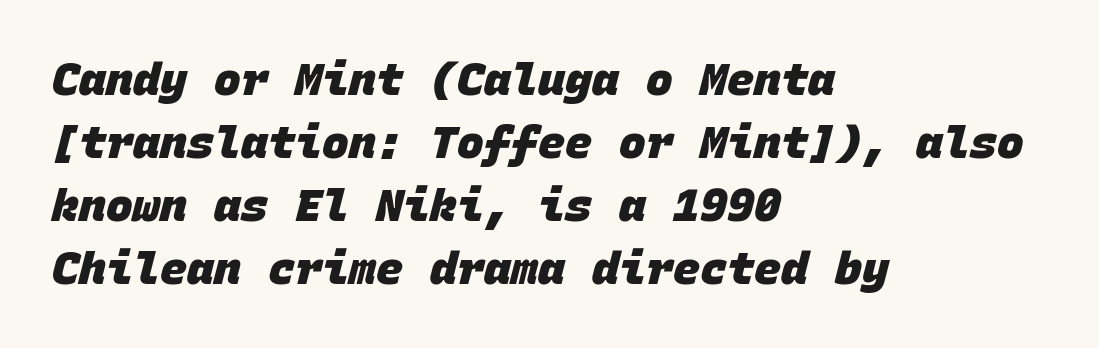
Q: Is the text bold? A: Yes.
Q: Is the typeface a serif or a sans-serif typeface? A: Sans-serif.
Q: Is the text underlined? A: No.
Q: How is the paragraph aligned? A: Left-aligned.
Q: Is the spacing between letters normal or unusually wide? A: Normal.
Q: Is the spacing between lines tight, normal or loose? A: Normal.
Q: Width (condensed, normal, or wide)? A: Normal.
Q: Stroke contrast? A: Low.
Q: x-height? A: Large.
Q: Monospaced? A: Yes.
